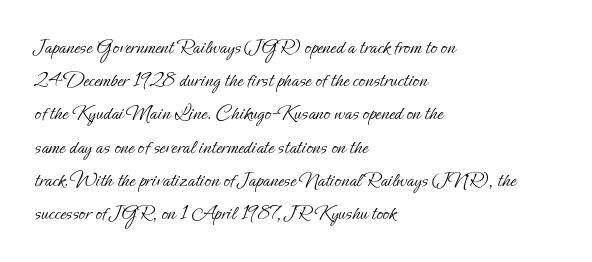
{"bold": "no", "underline": "no", "align": "left", "line_spacing": "normal", "line_spacing_ratio": 1.58, "letter_spacing": "normal", "letter_spacing_em": 0.0, "glyph_px": 21}
